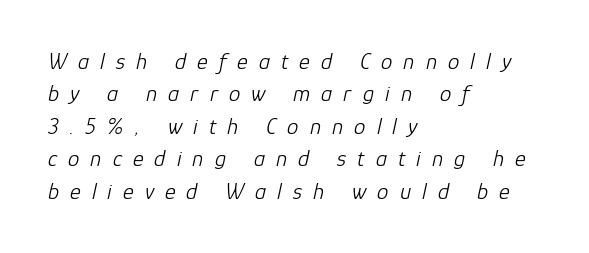
Q: Is the text bold? A: No.
Q: Is the text italic (slanted)? A: Yes, it leans right by about 12 degrees.
Q: Is the text underlined? A: No.
Q: How is the paragraph aligned? A: Left-aligned.
Q: Is the spacing between letters normal or unusually wide? A: Unusually wide.
Q: Is the spacing between lines tight, normal or loose? A: Normal.
